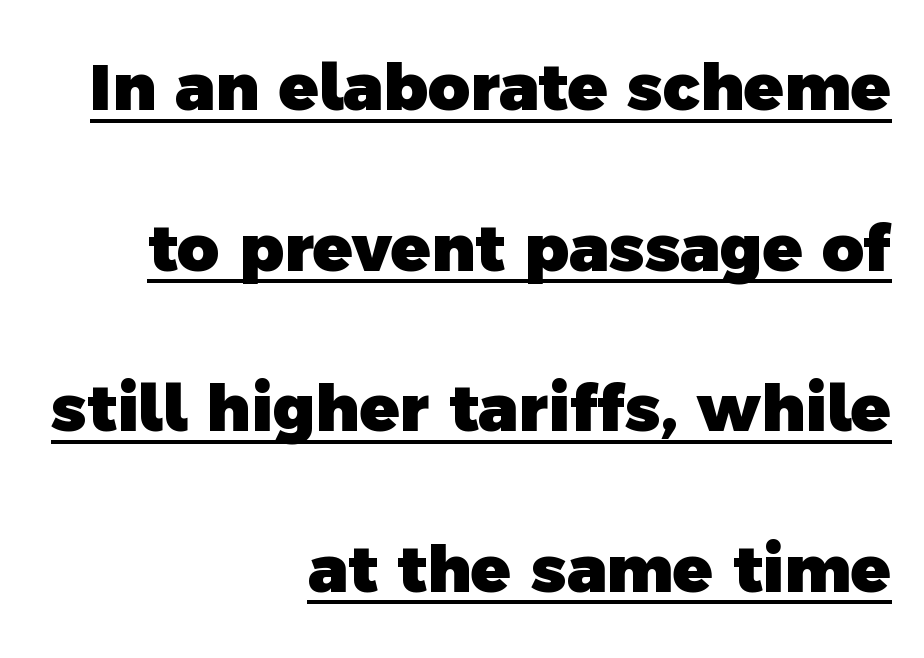
These lines stack with their right ends in a neat column. Regarding serifs, this sample does without them. Proportional: the letters do not fall into vertical columns. How would I describe the line gaps? Wide and relaxed.
